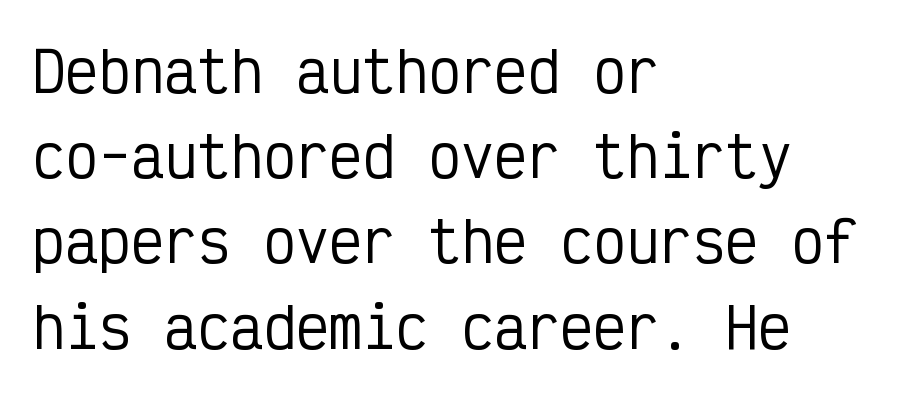
Q: Is the text italic (slanted)? A: No, it is upright.
Q: Is the typeface a serif or a sans-serif typeface? A: Sans-serif.
Q: Is the text underlined? A: No.
Q: How is the paragraph aligned? A: Left-aligned.
Q: Is the spacing between letters normal or unusually wide? A: Normal.
Q: Is the spacing between lines tight, normal or loose? A: Normal.
Q: Width (condensed, normal, or wide)? A: Condensed.
Q: Stroke contrast? A: Low.
Q: x-height? A: Medium.
Q: Monospaced? A: Yes.
